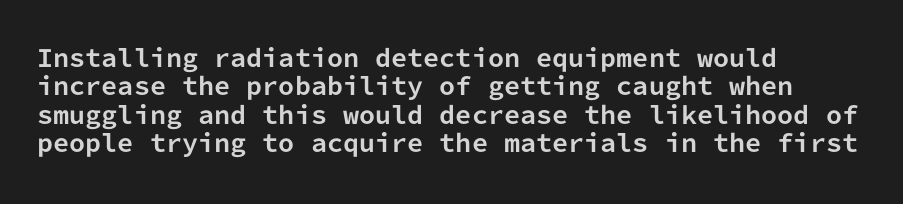
Plain, unruled lines of type. Heft: maximum for text — a bold. The tracking reads as untouched default to a designer's eye. Nope, not italic — everything's standing straight.
